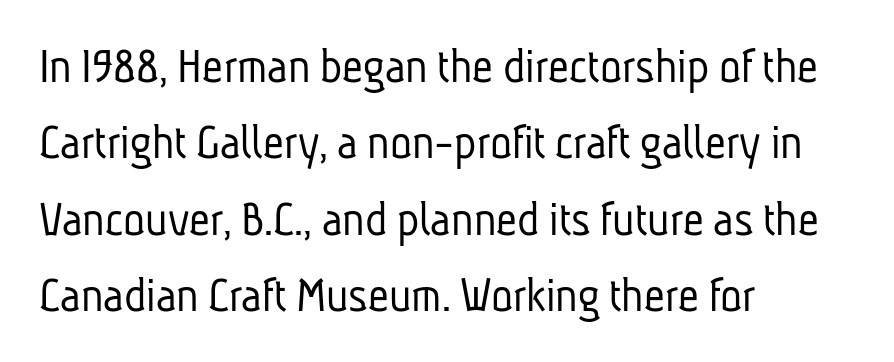
The image shows 51 px light, condensed sans-serif type; set left-aligned, normal line spacing (1.5x), normal letter spacing, not underlined; low stroke contrast and a medium x-height.
